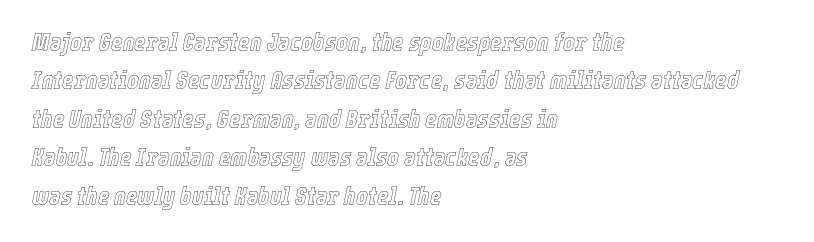
The leading is moderate, giving the passage an even texture. The typesetter chose a ragged-right arrangement here. Glance below the letters and you will spot only blank space. Observe the ordinary spacing: letters are neighbours, not strangers. Designer's note — italics engaged.
